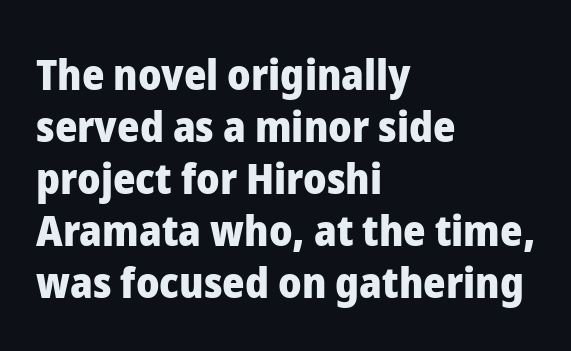
The image shows 43 px heavy sans-serif type, upright; set left-aligned, line spacing 1.21x, normal letter spacing, not underlined; low stroke contrast and a medium x-height.
